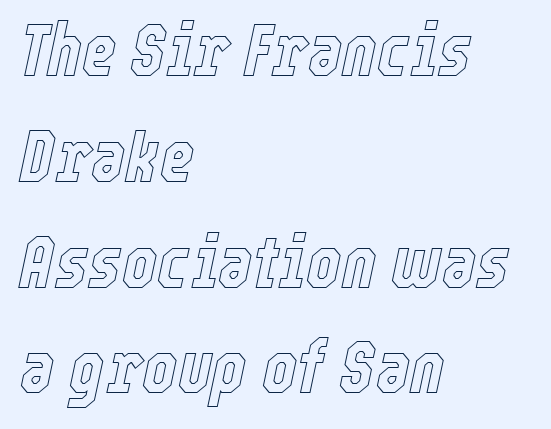
The face used here is rendered with its standard letterfit. Is there much room between lines? A standard amount, neither cramped nor airy. The letters are slanted; this is an italic face. Think of a printed novel: that variable character pitch is what you see here. Underlining? Definitely not there.
